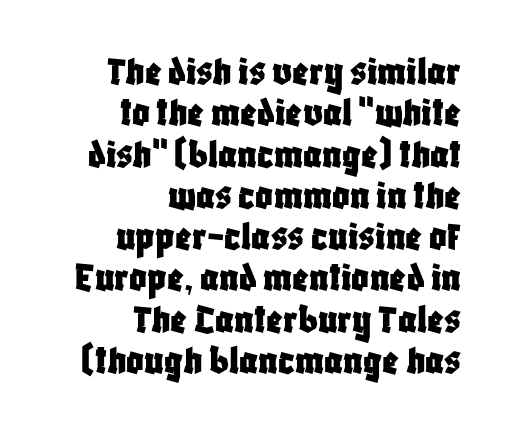
{"serif": "no", "italic": "no", "width": "condensed", "stroke_contrast": "low", "x_height": "large", "monospaced": "no", "underline": "no", "align": "right", "line_spacing": "tight", "line_spacing_ratio": 0.96, "letter_spacing": "normal", "letter_spacing_em": 0.0, "glyph_px": 43}
